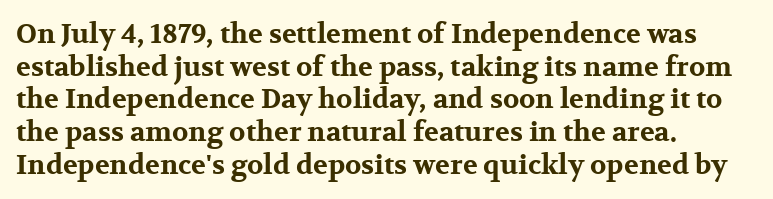
Q: Is the text bold? A: Yes.
Q: Is the text italic (slanted)? A: No, it is upright.
Q: Is the text underlined? A: No.
Q: How is the paragraph aligned? A: Left-aligned.
Q: Is the spacing between letters normal or unusually wide? A: Normal.
